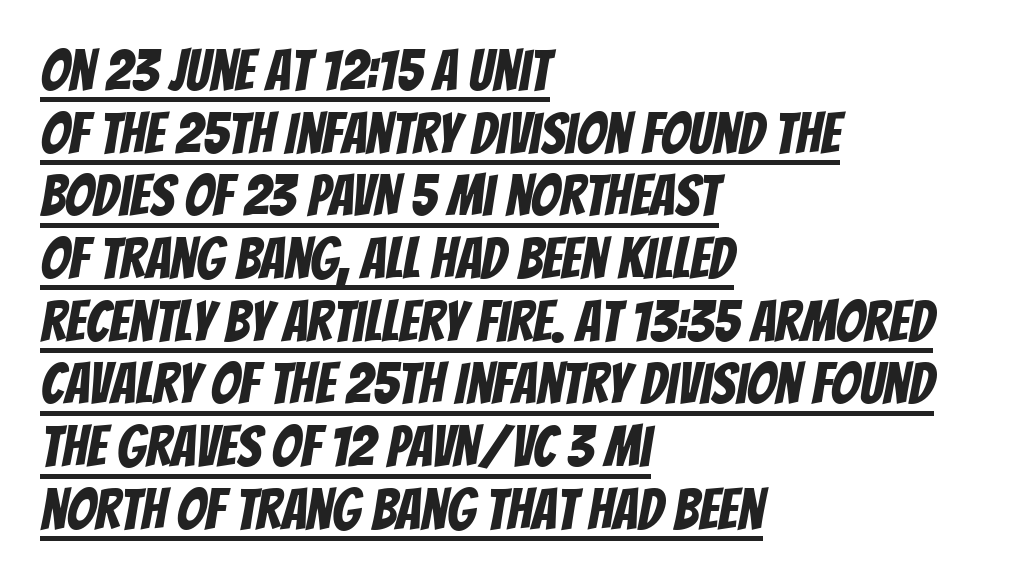
The image shows 57 px condensed sans-serif type; set left-aligned, tight line spacing (1.1x), normal letter spacing, underlined; low stroke contrast and a large x-height.
